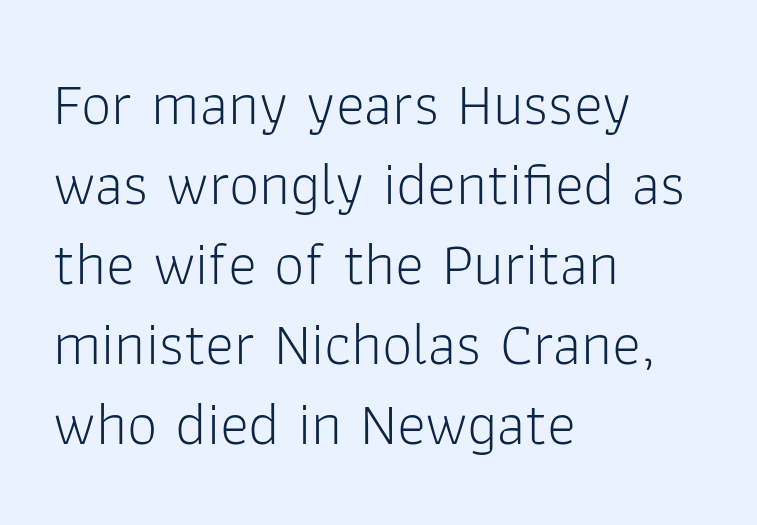
Q: Is the text bold? A: No.
Q: Is the text italic (slanted)? A: No, it is upright.
Q: Is the typeface a serif or a sans-serif typeface? A: Sans-serif.
Q: Is the text underlined? A: No.
Q: How is the paragraph aligned? A: Left-aligned.
Q: Is the spacing between letters normal or unusually wide? A: Normal.
Q: Is the spacing between lines tight, normal or loose? A: Normal.
Q: Width (condensed, normal, or wide)? A: Normal.
Q: Stroke contrast? A: Low.
Q: x-height? A: Medium.
Q: Monospaced? A: No.
